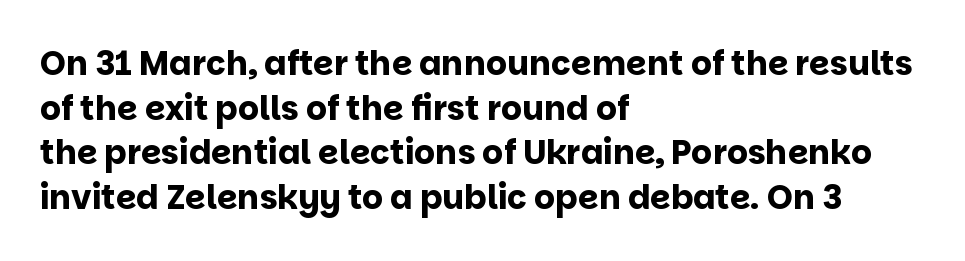
{"serif": "no", "italic": "no", "bold": "yes", "weight": "bold", "width": "normal", "stroke_contrast": "low", "x_height": "large", "monospaced": "no", "underline": "no", "align": "left", "line_spacing": "normal", "line_spacing_ratio": 1.35, "letter_spacing": "normal", "letter_spacing_em": 0.0, "glyph_px": 33}
